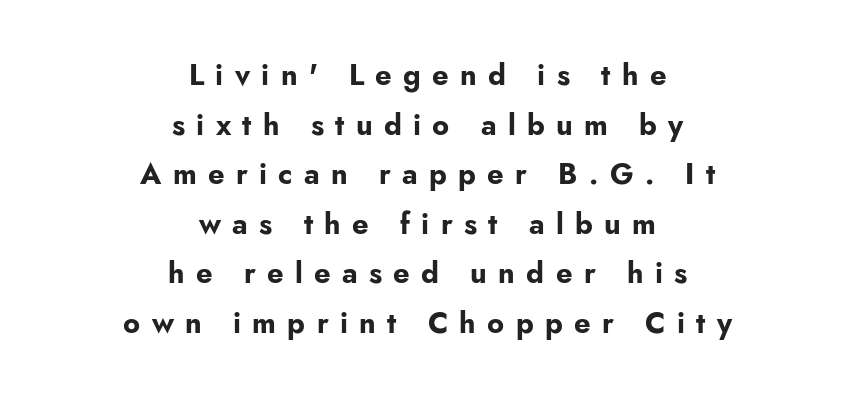
Q: Is the text bold? A: Yes.
Q: Is the text italic (slanted)? A: No, it is upright.
Q: Is the typeface a serif or a sans-serif typeface? A: Sans-serif.
Q: Is the text underlined? A: No.
Q: How is the paragraph aligned? A: Centered.
Q: Is the spacing between letters normal or unusually wide? A: Unusually wide.
Q: Width (condensed, normal, or wide)? A: Normal.
Q: Stroke contrast? A: Low.
Q: x-height? A: Small.
Q: Monospaced? A: No.
